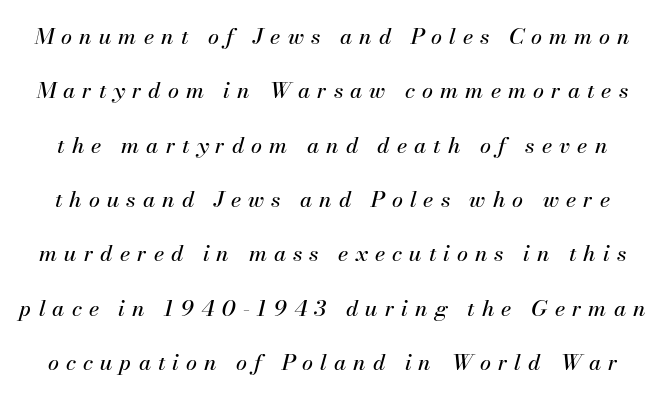
{"italic": "yes", "lean": "right", "slant_degrees": 13, "underline": "no", "line_spacing": "loose", "line_spacing_ratio": 2.47, "letter_spacing": "wide", "letter_spacing_em": 0.32, "glyph_px": 22}
